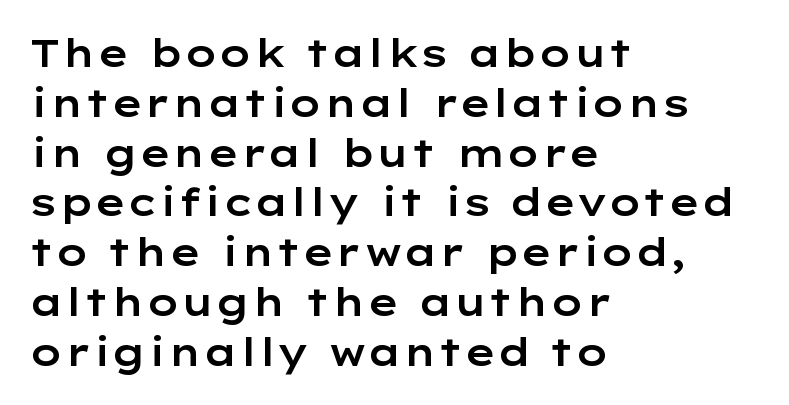
Look at the tracking — it's just the regular setting, nothing added. Teacher's note: observe the even left margin — that is flush-left alignment. Every stem runs plumb, perpendicular to the baseline. Observe the absence of serifs on each vertical stroke in this sample. Horizontal bands of white between lines are of average thickness.
